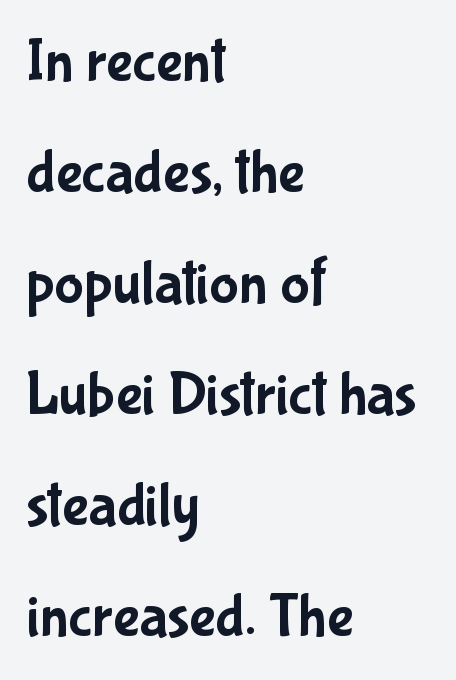
The image shows 62 px condensed sans-serif type, upright; set left-aligned, line spacing 1.79x, normal letter spacing, not underlined; low stroke contrast and a medium x-height.
